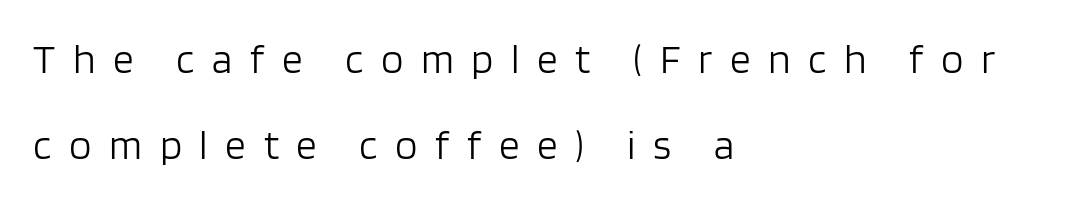
Q: Is the text bold? A: No.
Q: Is the text italic (slanted)? A: No, it is upright.
Q: Is the typeface a serif or a sans-serif typeface? A: Sans-serif.
Q: Is the text underlined? A: No.
Q: How is the paragraph aligned? A: Left-aligned.
Q: Is the spacing between letters normal or unusually wide? A: Unusually wide.
Q: Is the spacing between lines tight, normal or loose? A: Loose.
Q: Width (condensed, normal, or wide)? A: Normal.
Q: Stroke contrast? A: Low.
Q: x-height? A: Large.
Q: Monospaced? A: No.
